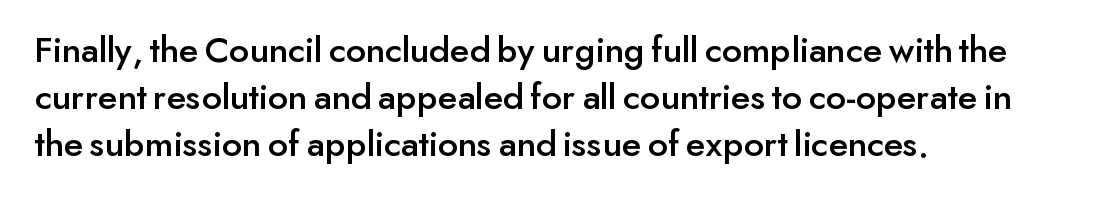
Q: Is the text italic (slanted)? A: No, it is upright.
Q: Is the typeface a serif or a sans-serif typeface? A: Sans-serif.
Q: Is the text underlined? A: No.
Q: How is the paragraph aligned? A: Left-aligned.
Q: Is the spacing between letters normal or unusually wide? A: Normal.
Q: Width (condensed, normal, or wide)? A: Normal.
Q: Stroke contrast? A: Low.
Q: x-height? A: Small.
Q: Monospaced? A: No.
